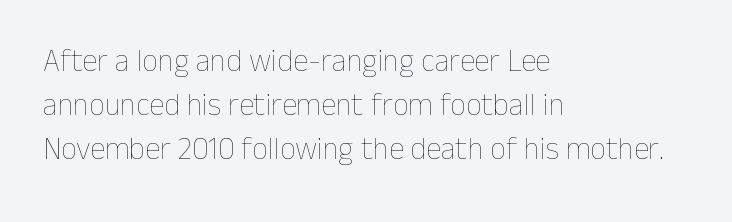
Anything drawn beneath the words? Only blank space. These lines stack with their left ends in a neat column. Character widths vary here, with narrow letters taking less room than wide ones. Weight: in the light-to-regular range. Nope, not italic — everything's standing straight.
